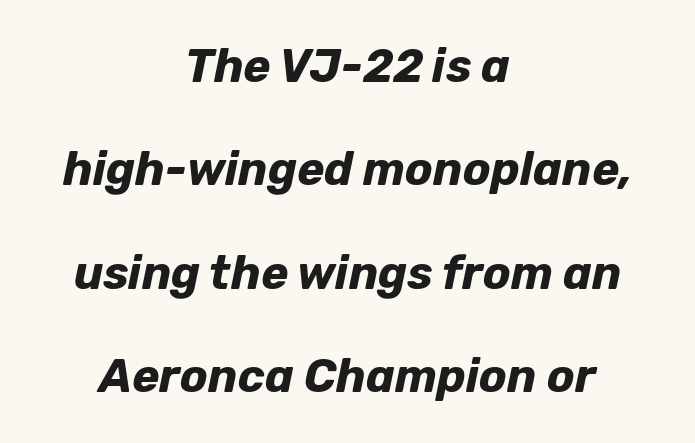
As a designer I'd log this as weight 700, bold. The setting favours the middle, as headings and verse often do. The space directly below the letters is spotless. Standard letterfit; no display-style spreading of the glyphs.
